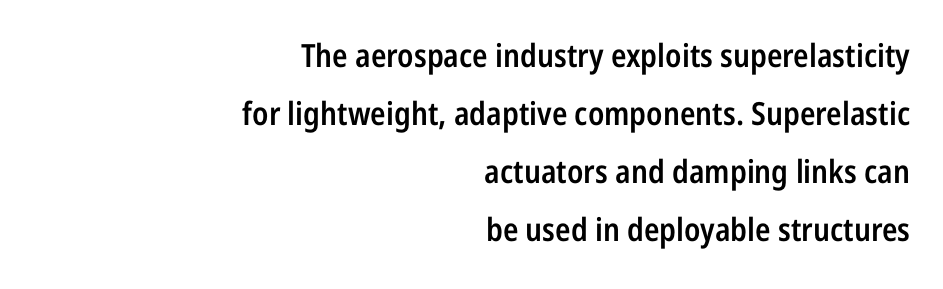
Q: Is the text bold? A: Semi-bold.
Q: Is the text italic (slanted)? A: No, it is upright.
Q: Is the typeface a serif or a sans-serif typeface? A: Sans-serif.
Q: Is the text underlined? A: No.
Q: How is the paragraph aligned? A: Right-aligned.
Q: Is the spacing between letters normal or unusually wide? A: Normal.
Q: Width (condensed, normal, or wide)? A: Condensed.
Q: Stroke contrast? A: Low.
Q: x-height? A: Medium.
Q: Monospaced? A: No.
